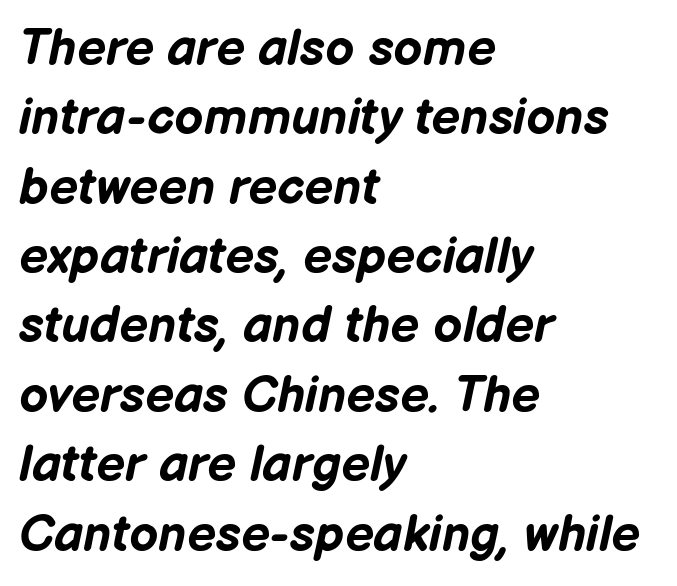
Inter-character spacing is left at the font's built-in metrics. Typographic density is high because the face is bold. The typesetter chose a ragged-right arrangement here. Spacing verdict: proportional, widths tailored to each character. Slanted lettering throughout. Baseline-to-baseline distance is the conventional proportion of letter height.
